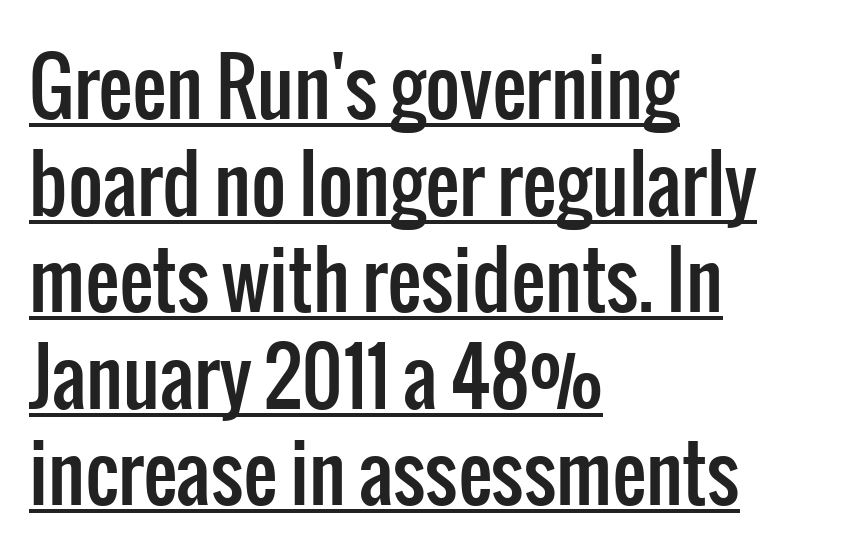
{"serif": "no", "italic": "no", "width": "condensed", "stroke_contrast": "low", "x_height": "medium", "monospaced": "no", "underline": "yes", "align": "left", "line_spacing": "normal", "line_spacing_ratio": 1.27, "letter_spacing": "normal", "letter_spacing_em": 0.0, "glyph_px": 76}
